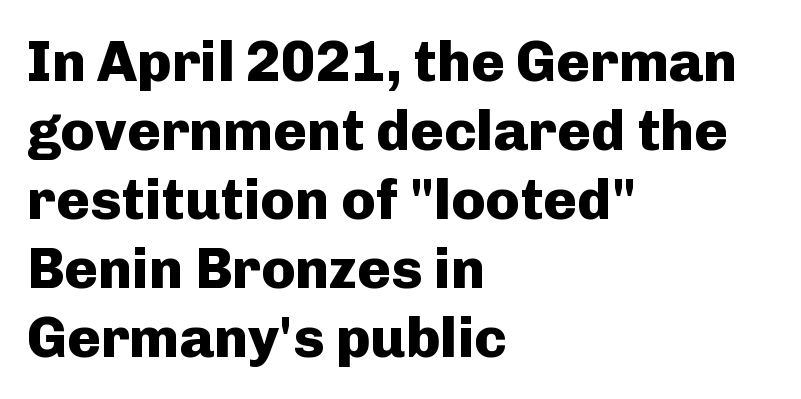
Note the varied advance widths — an 'i' is clearly narrower than an 'm'. In terms of letterspacing, this is plain default setting. Rule under the text: the space is simply empty. Heft: maximum for text — a bold. It's the straight-up-and-down kind of type. The typeface chosen for these lines omits serifs.
